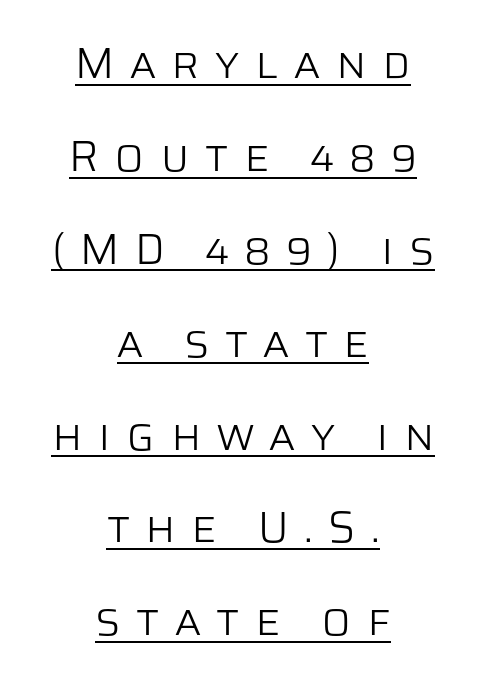
In terms of posture, this sample is upright. Honestly, the rows look like they've been pulled way apart. The characters are drawn with everyday or finer stroke widths. The whitespace from short lines is split evenly between both sides.
